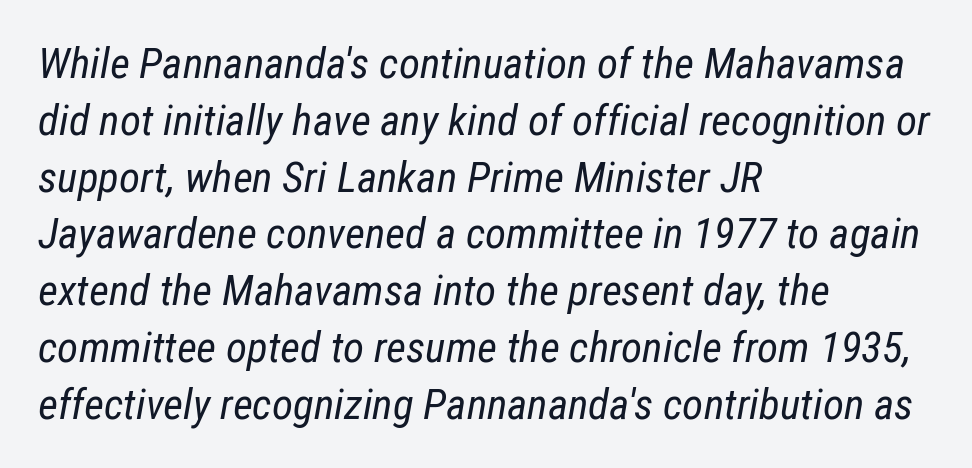
{"italic": "yes", "lean": "right", "slant_degrees": 12, "bold": "no", "weight": "regular", "width": "condensed", "stroke_contrast": "low", "x_height": "medium", "monospaced": "no", "underline": "no", "align": "left", "line_spacing": "normal", "line_spacing_ratio": 1.32, "letter_spacing": "normal", "letter_spacing_em": 0.0, "glyph_px": 43}
